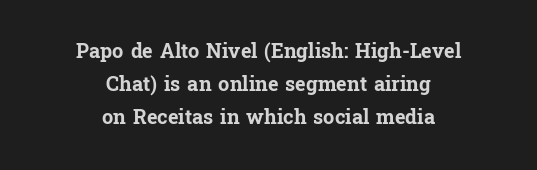
Q: Is the text bold? A: Yes.
Q: Is the text italic (slanted)? A: No, it is upright.
Q: Is the text underlined? A: No.
Q: How is the paragraph aligned? A: Centered.
Q: Is the spacing between letters normal or unusually wide? A: Normal.
Q: Is the spacing between lines tight, normal or loose? A: Normal.
